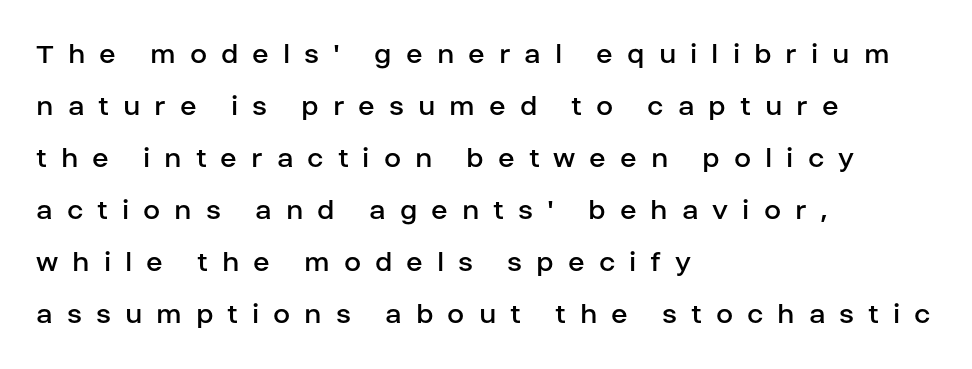
The image shows 31 px regular-weight sans-serif type, upright; set left-aligned, normal line spacing (1.68x), unusually wide letter spacing (+0.45 em), not underlined; low stroke contrast and a large x-height.
